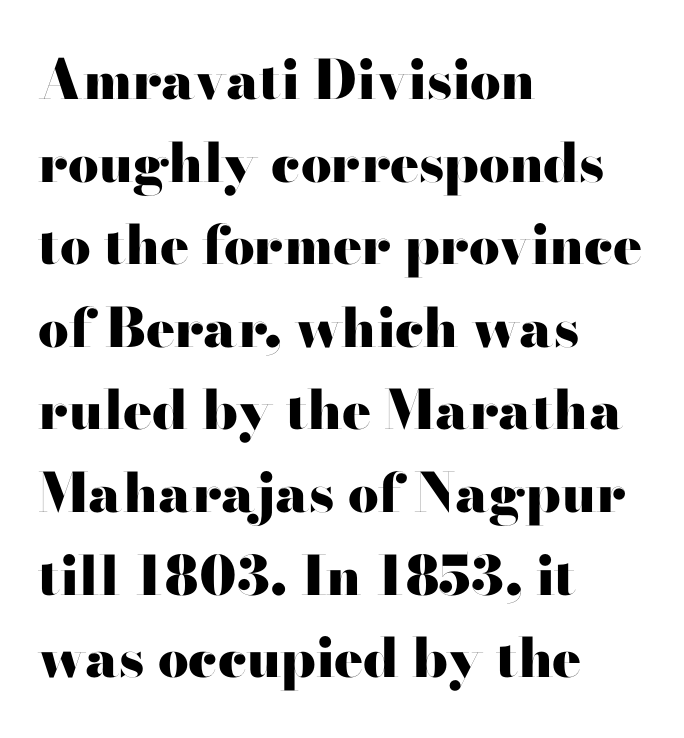
Tracking value appears to be zero — textbook default spacing. Proportional: the letters do not fall into vertical columns. Style check: upright. Casual observation: everything's shoved over to the left. Nope, no serifs anywhere on these letters. Plenty of ink on the page — the face is bold.
